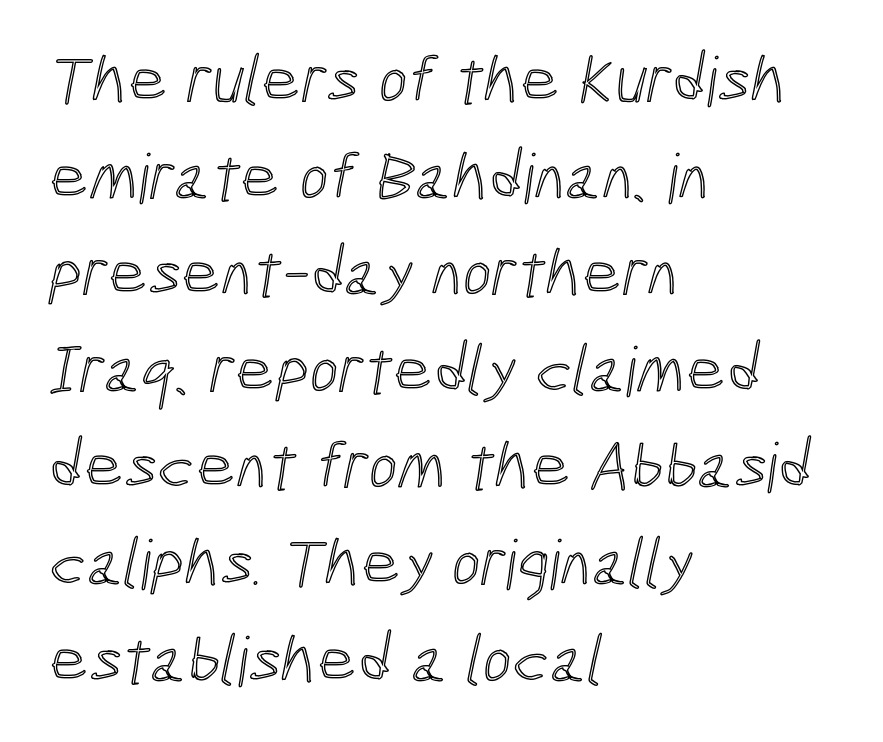
Q: Is the text underlined? A: No.
Q: How is the paragraph aligned? A: Left-aligned.
Q: Is the spacing between letters normal or unusually wide? A: Normal.
Q: Is the spacing between lines tight, normal or loose? A: Normal.
Q: Width (condensed, normal, or wide)? A: Condensed.
Q: x-height? A: Medium.
Q: Monospaced? A: No.
